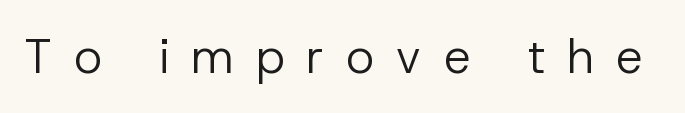
A bare baseline throughout the passage. Think of a printed novel: that variable character pitch is what you see here. No feet cap the strokes, marking this as sans-serif type. The letters look calm and open, with moderate or lighter stems.
